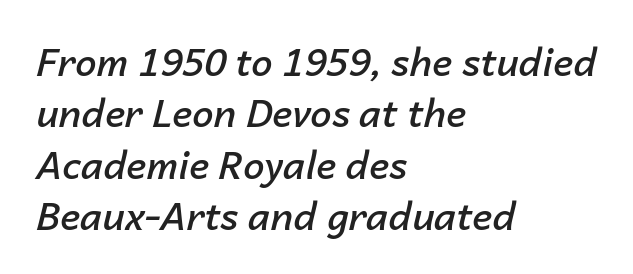
The image shows 38 px semibold type, italic (leaning right); set left-aligned, normal line spacing (1.35x), normal letter spacing, not underlined; low stroke contrast and a medium x-height.
